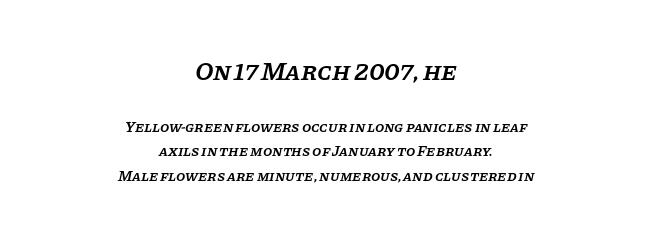
Regular leading. The typesetter chose a symmetrical, centered arrangement here. Nobody drew a line under any word here. Nobody touched the tracking dial on this one. The letters in the upper block stand taller than those in the block below. As a designer I'd log this as weight 600, semibold.
